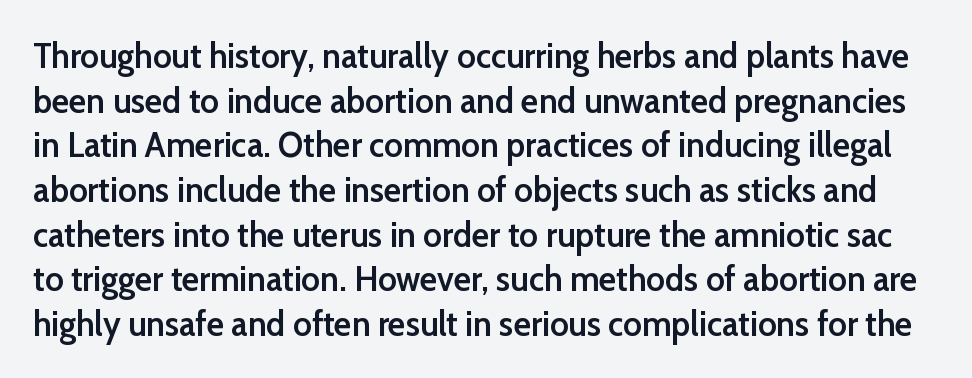
Q: Is the text bold? A: Semi-bold.
Q: Is the text italic (slanted)? A: No, it is upright.
Q: Is the typeface a serif or a sans-serif typeface? A: Sans-serif.
Q: Is the text underlined? A: No.
Q: Is the spacing between letters normal or unusually wide? A: Normal.
Q: Width (condensed, normal, or wide)? A: Normal.
Q: Stroke contrast? A: Low.
Q: x-height? A: Medium.
Q: Monospaced? A: No.
